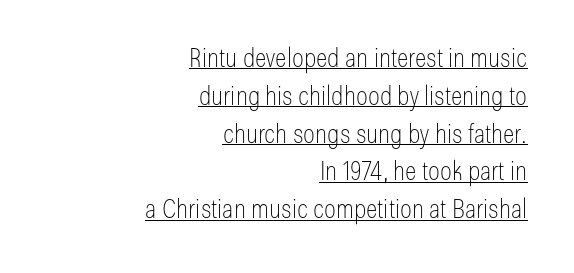
{"italic": "no", "bold": "no", "underline": "yes", "align": "right", "line_spacing": "normal", "line_spacing_ratio": 1.4, "letter_spacing": "normal", "letter_spacing_em": 0.0, "glyph_px": 27}
